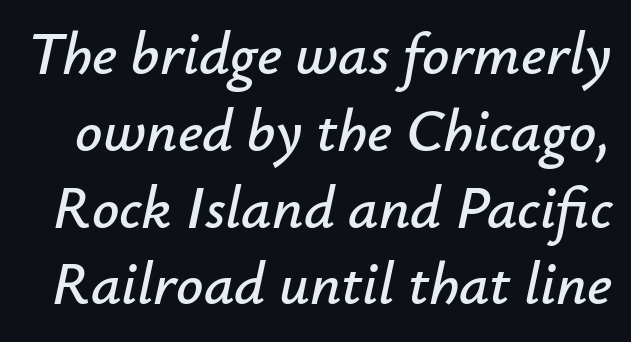
Q: Is the text italic (slanted)? A: Yes, it leans right by about 12 degrees.
Q: Is the text underlined? A: No.
Q: Is the spacing between letters normal or unusually wide? A: Normal.
Q: Is the spacing between lines tight, normal or loose? A: Normal.
Q: Width (condensed, normal, or wide)? A: Normal.
Q: Stroke contrast? A: Low.
Q: x-height? A: Small.
Q: Monospaced? A: No.
